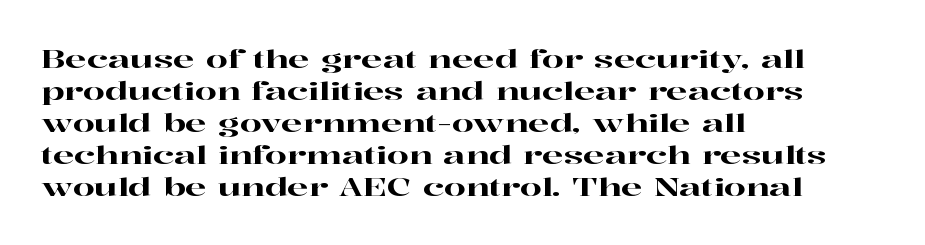
The image shows 25 px text type, upright; set left-aligned, normal line spacing (1.28x), normal letter spacing, not underlined.
